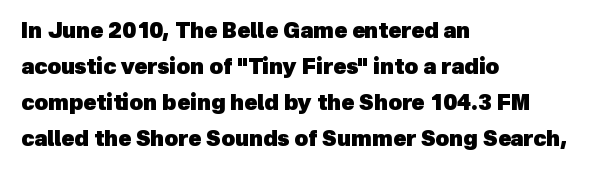
The image shows 21 px bold type; set left-aligned, line spacing 1.71x, normal letter spacing, not underlined.
